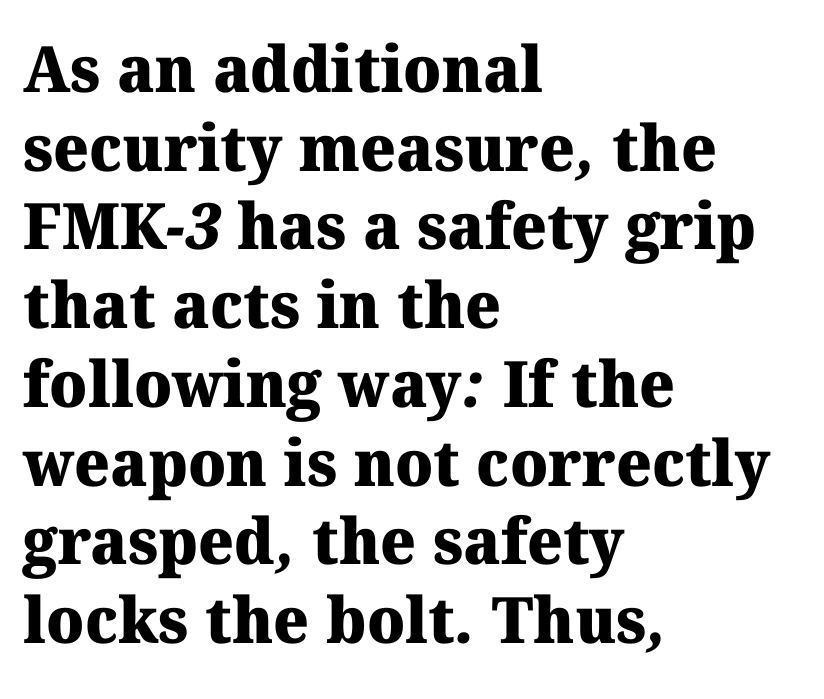
Q: Is the text bold? A: Yes.
Q: Is the typeface a serif or a sans-serif typeface? A: Serif.
Q: Is the text underlined? A: No.
Q: How is the paragraph aligned? A: Left-aligned.
Q: Is the spacing between letters normal or unusually wide? A: Normal.
Q: Width (condensed, normal, or wide)? A: Normal.
Q: Stroke contrast? A: Medium.
Q: x-height? A: Medium.
Q: Monospaced? A: No.
